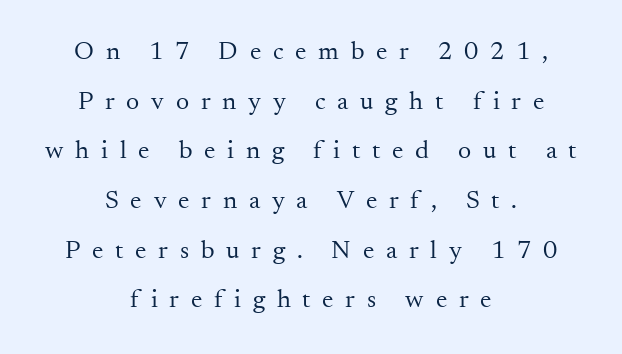
Q: Is the text bold? A: No.
Q: Is the text italic (slanted)? A: No, it is upright.
Q: Is the text underlined? A: No.
Q: How is the paragraph aligned? A: Centered.
Q: Is the spacing between letters normal or unusually wide? A: Unusually wide.
Q: Is the spacing between lines tight, normal or loose? A: Loose.
